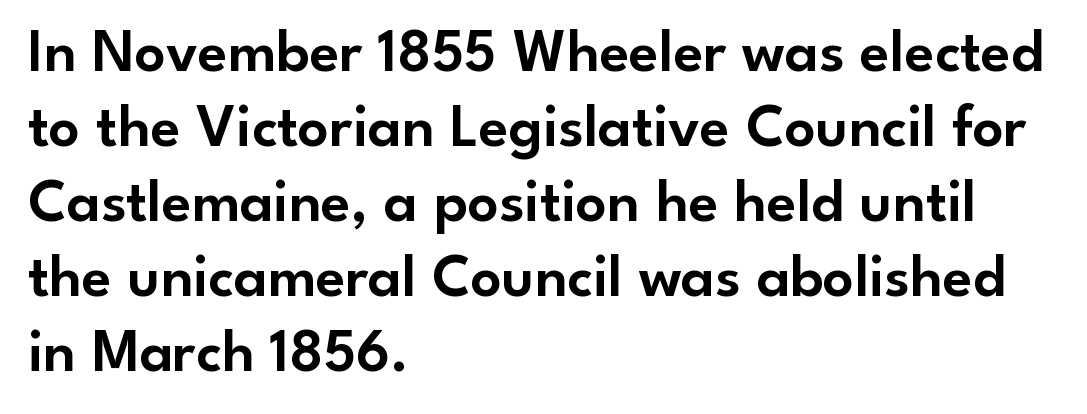
The image shows 61 px sans-serif type, upright; set left-aligned, line spacing 1.23x, normal letter spacing, not underlined; low stroke contrast and a small x-height.
